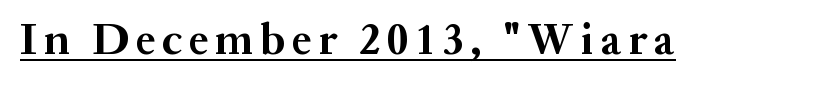
{"serif": "yes", "italic": "no", "bold": "yes", "weight": "bold", "width": "normal", "stroke_contrast": "medium", "x_height": "medium", "monospaced": "no", "underline": "yes", "glyph_px": 44}
